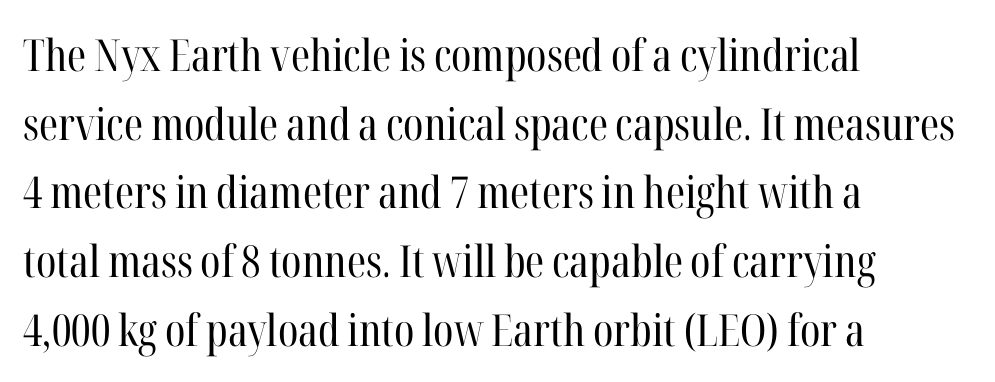
Q: Is the text bold? A: No.
Q: Is the text italic (slanted)? A: No, it is upright.
Q: Is the typeface a serif or a sans-serif typeface? A: Serif.
Q: Is the text underlined? A: No.
Q: How is the paragraph aligned? A: Left-aligned.
Q: Is the spacing between letters normal or unusually wide? A: Normal.
Q: Is the spacing between lines tight, normal or loose? A: Normal.
Q: Width (condensed, normal, or wide)? A: Condensed.
Q: Stroke contrast? A: High.
Q: x-height? A: Medium.
Q: Monospaced? A: No.
